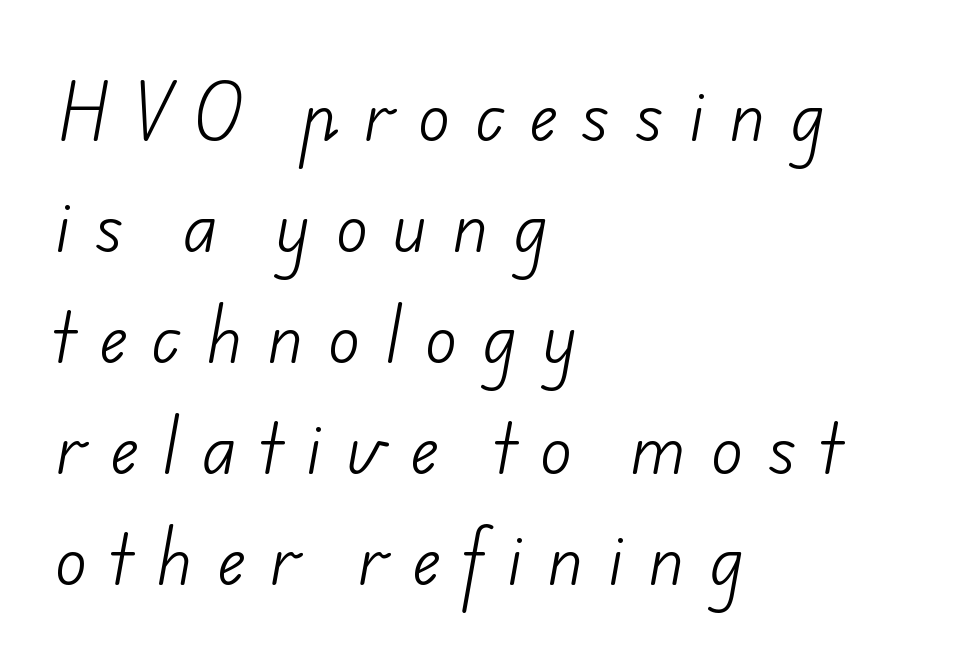
The image shows 66 px light sans-serif type; set left-aligned, normal line spacing (1.68x), unusually wide letter spacing (+0.38 em), not underlined; low stroke contrast and a small x-height.
